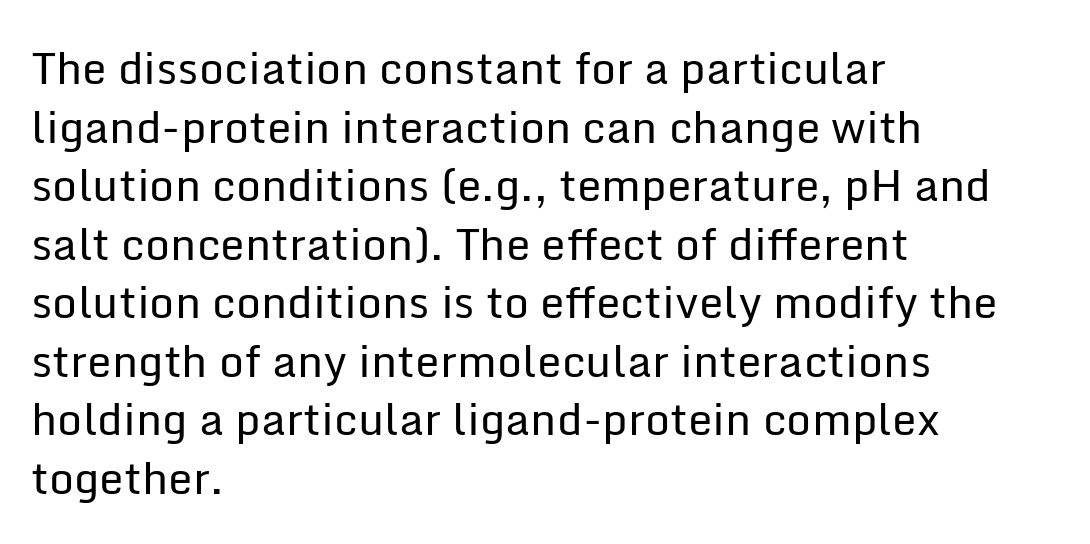
{"serif": "no", "italic": "no", "bold": "no", "weight": "regular", "width": "normal", "stroke_contrast": "low", "x_height": "medium", "monospaced": "no", "underline": "no", "align": "left", "line_spacing": "normal", "line_spacing_ratio": 1.33, "letter_spacing": "normal", "letter_spacing_em": 0.0, "glyph_px": 44}
